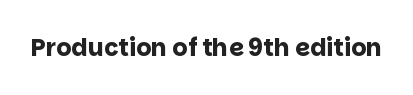
The image shows 24 px bold type, upright; set normal letter spacing, not underlined.
